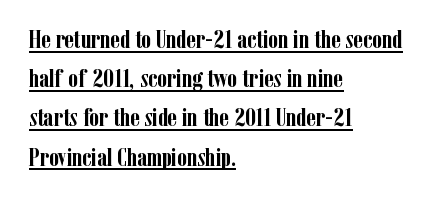
The image shows 25 px bold type, upright; set left-aligned, normal line spacing (1.57x), normal letter spacing, underlined.
